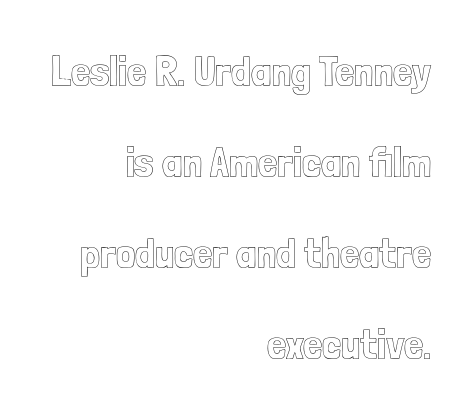
{"italic": "no", "width": "condensed", "x_height": "medium", "monospaced": "no", "underline": "no", "align": "right", "line_spacing": "loose", "line_spacing_ratio": 2.12, "letter_spacing": "normal", "letter_spacing_em": 0.0, "glyph_px": 43}
